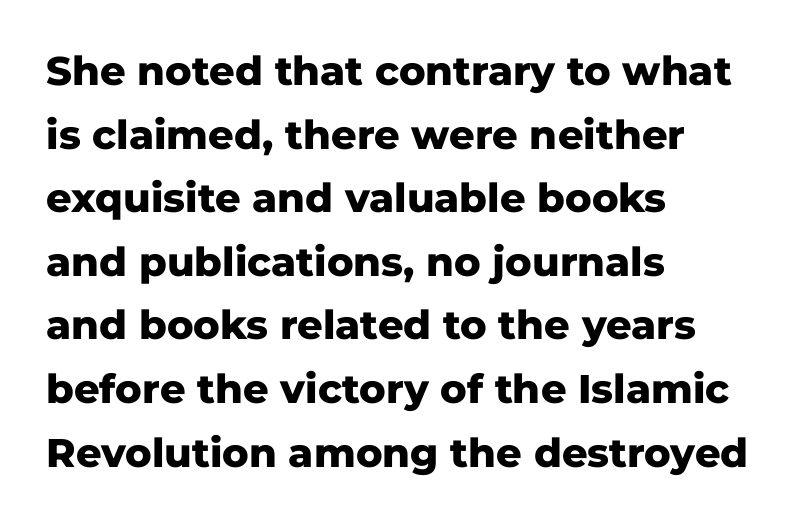
{"serif": "no", "italic": "no", "bold": "yes", "weight": "heavy", "width": "normal", "stroke_contrast": "low", "x_height": "medium", "monospaced": "no", "underline": "no", "align": "left", "line_spacing": "normal", "line_spacing_ratio": 1.59, "letter_spacing": "normal", "letter_spacing_em": 0.0, "glyph_px": 40}
